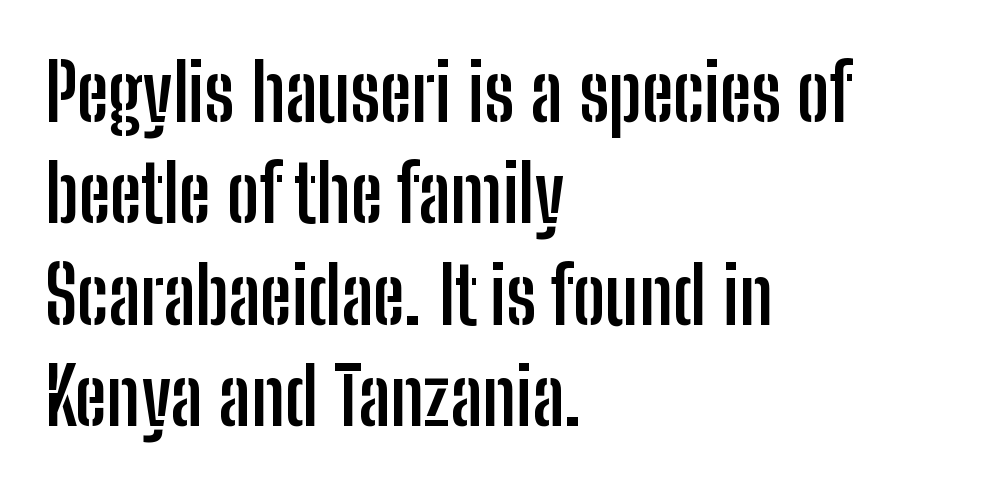
The image shows 78 px semibold, condensed sans-serif type, upright; set left-aligned, normal line spacing (1.3x), normal letter spacing, not underlined; low stroke contrast and a medium x-height.
